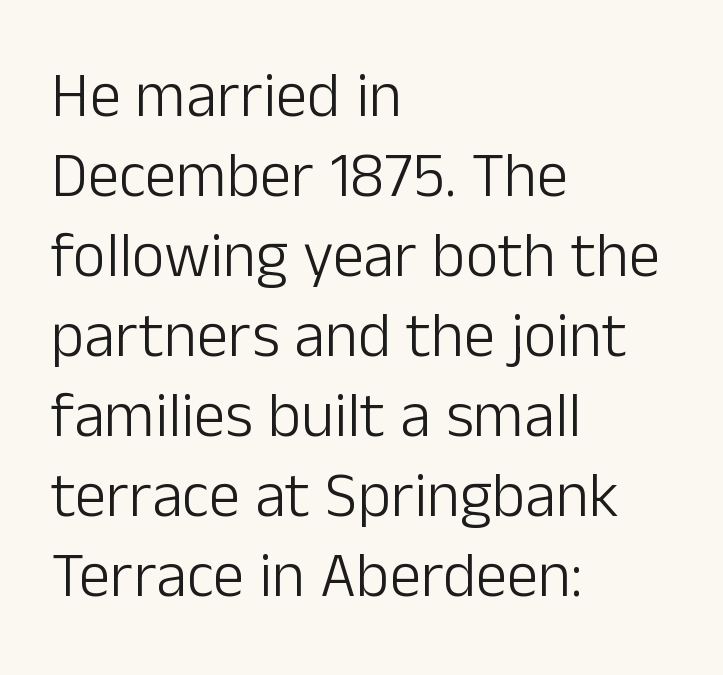
Q: Is the text bold? A: No.
Q: Is the text italic (slanted)? A: No, it is upright.
Q: Is the typeface a serif or a sans-serif typeface? A: Sans-serif.
Q: Is the text underlined? A: No.
Q: How is the paragraph aligned? A: Left-aligned.
Q: Is the spacing between letters normal or unusually wide? A: Normal.
Q: Is the spacing between lines tight, normal or loose? A: Normal.
Q: Width (condensed, normal, or wide)? A: Normal.
Q: Stroke contrast? A: Low.
Q: x-height? A: Medium.
Q: Monospaced? A: No.
